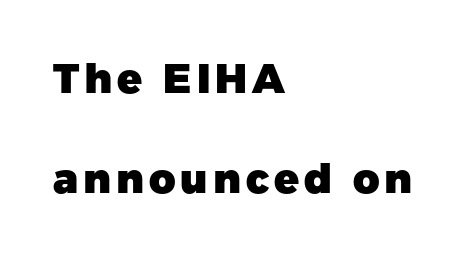
In terms of weight, the rendering is a true, heavy bold. Lines of text with bare space underneath. The glyphs in this specimen are sans serif. If you drew a line through each stem, it would be perfectly vertical. Compared with typical paragraphs, the rows here are farther apart. Visually the block forms a straight wall on the left and a jagged coastline on the right.
